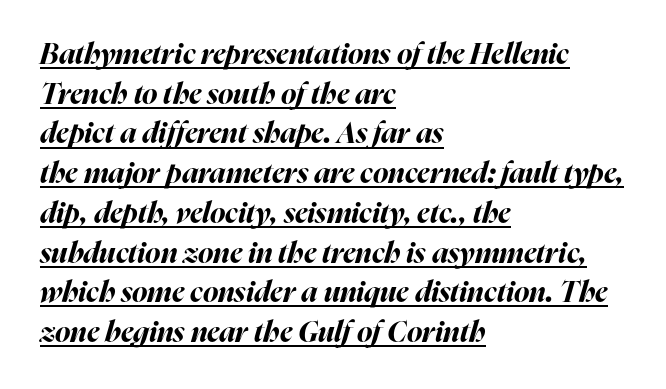
{"italic": "yes", "lean": "right", "slant_degrees": 16, "bold": "yes", "weight": "bold", "width": "normal", "stroke_contrast": "high", "x_height": "medium", "monospaced": "no", "underline": "yes", "align": "left", "line_spacing": "normal", "line_spacing_ratio": 1.37, "letter_spacing": "normal", "letter_spacing_em": 0.0, "glyph_px": 29}
